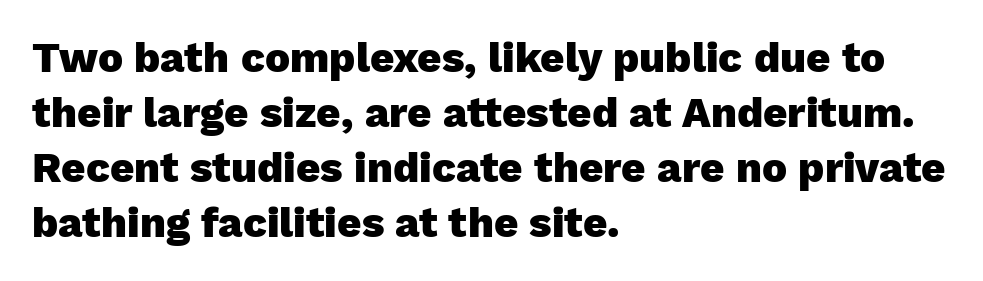
The image shows 42 px heavy sans-serif type, upright; set left-aligned, normal line spacing (1.31x), normal letter spacing, not underlined; low stroke contrast and a medium x-height.
